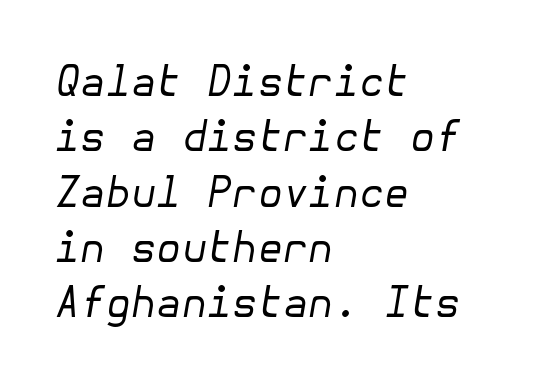
{"italic": "yes", "lean": "right", "slant_degrees": 10, "bold": "no", "weight": "regular", "width": "normal", "stroke_contrast": "low", "x_height": "medium", "underline": "no", "align": "left", "line_spacing": "normal", "line_spacing_ratio": 1.35, "letter_spacing": "normal", "letter_spacing_em": 0.0, "glyph_px": 41}
